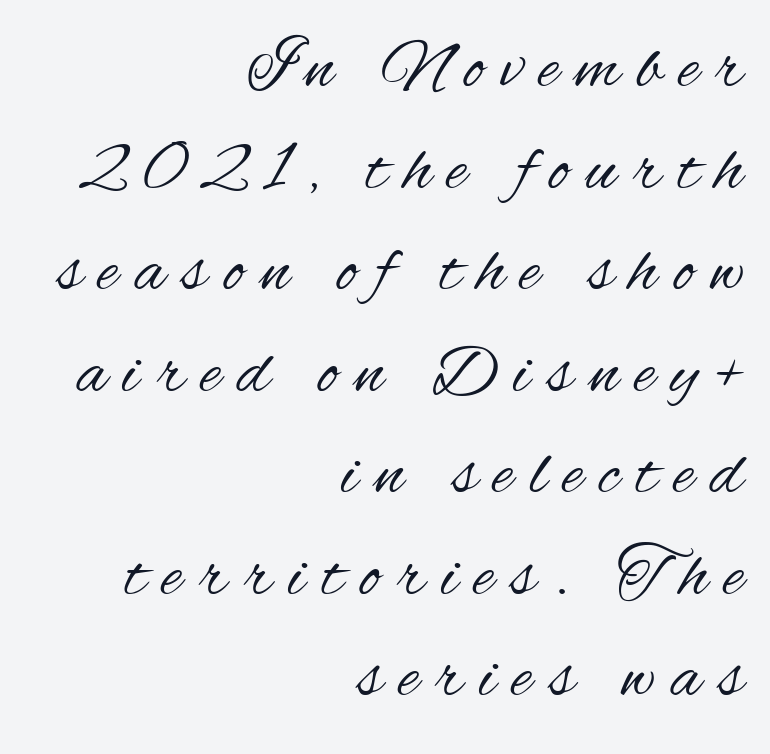
{"serif": "no", "bold": "no", "weight": "regular", "width": "condensed", "stroke_contrast": "medium", "x_height": "small", "monospaced": "no", "underline": "no", "align": "right", "line_spacing": "normal", "line_spacing_ratio": 1.43, "letter_spacing": "wide", "letter_spacing_em": 0.24, "glyph_px": 71}
